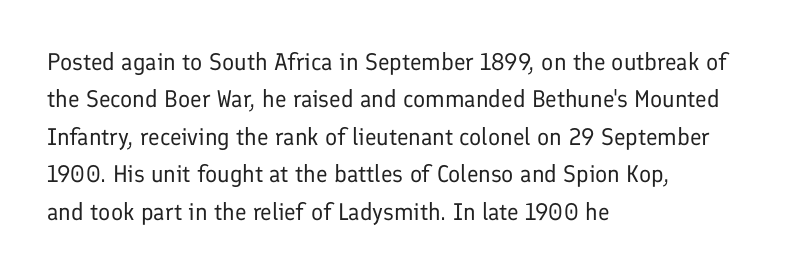
The image shows 24 px text type, upright; set left-aligned, normal line spacing (1.56x), normal letter spacing, not underlined.
